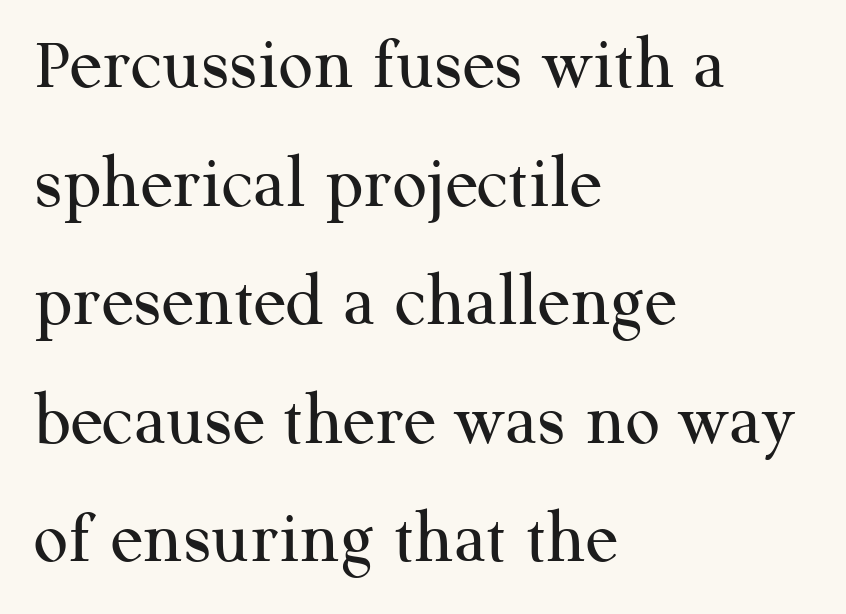
Honestly, the letter spacing is just normal — you wouldn't notice it. Visually the block forms a straight wall on the left and a jagged coastline on the right. Has an underline been added? It has not. Caption: face not bold, strokes unweighted. Normally led — the rows are evenly, conventionally spaced. Style check: upright.
